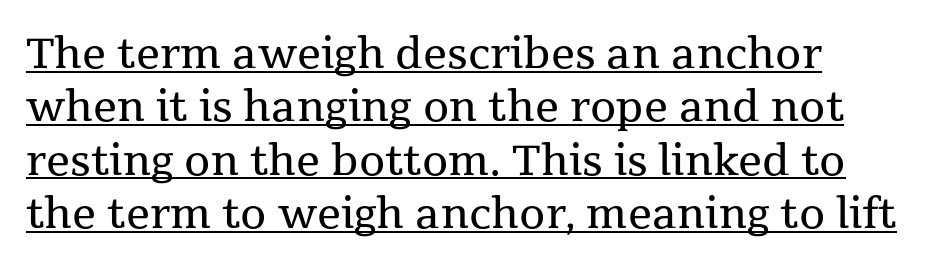
The image shows 42 px regular-weight serif type, upright; set left-aligned, normal line spacing (1.27x), normal letter spacing, underlined; medium stroke contrast and a medium x-height.
